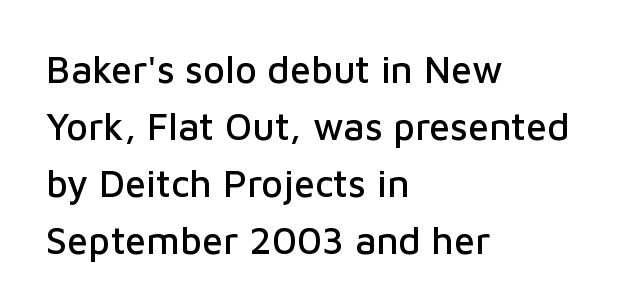
Here the designer chose a conventional face with non-uniform glyph widths. The text block is weighted toward the left margin, trailing off unevenly rightward. Each word holds together tightly as a unit, with standard inter-letter gaps. In terms of leading, this rendering sits right in the middle. No word sits above an underline.
